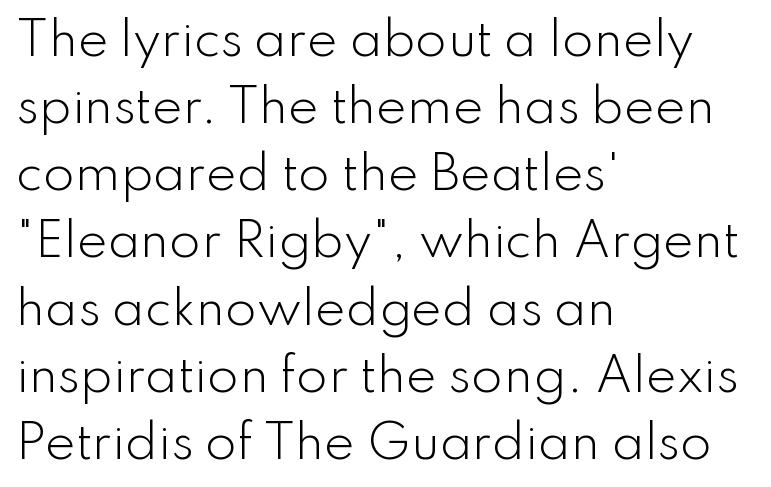
How would I describe the line gaps? Plain and ordinary. Nothing unusual about the tracking: characters are spaced as the font intends. These lines are rendered in a variable-pitch font. Alignment: flush left. Summary of weight: not heavy and not bold. The designer went with a sans here, leaving each stem footless.
